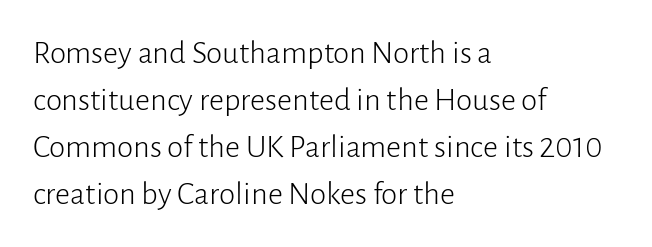
{"serif": "no", "italic": "no", "bold": "no", "weight": "light", "width": "normal", "stroke_contrast": "low", "x_height": "medium", "monospaced": "no", "underline": "no", "align": "left", "line_spacing": "normal", "line_spacing_ratio": 1.42, "letter_spacing": "normal", "letter_spacing_em": 0.0, "glyph_px": 33}
